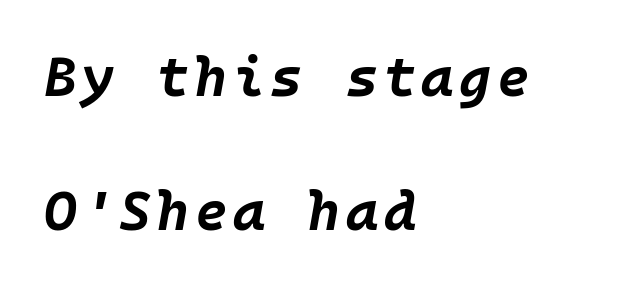
The lines in this sample share a left origin and differ only in where they stop. Leading is clearly above the norm, producing a sparse column. The space directly below the letters is spotless. The typesetting leans heavy: a genuine bold. Compared with ordinary roman type, these characters are visibly tilted.
